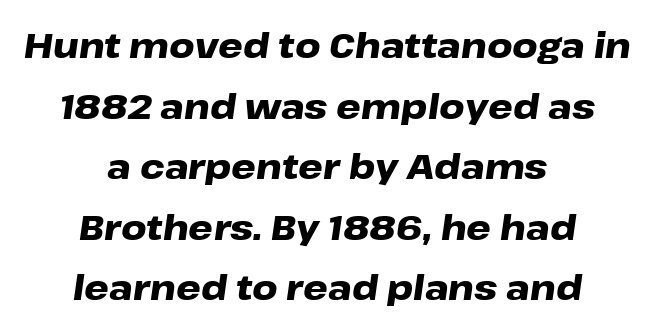
Q: Is the text bold? A: Yes.
Q: Is the text italic (slanted)? A: Yes, it leans right by about 8 degrees.
Q: Is the text underlined? A: No.
Q: How is the paragraph aligned? A: Centered.
Q: Is the spacing between letters normal or unusually wide? A: Normal.
Q: Width (condensed, normal, or wide)? A: Wide.
Q: Stroke contrast? A: Low.
Q: x-height? A: Medium.
Q: Monospaced? A: No.
